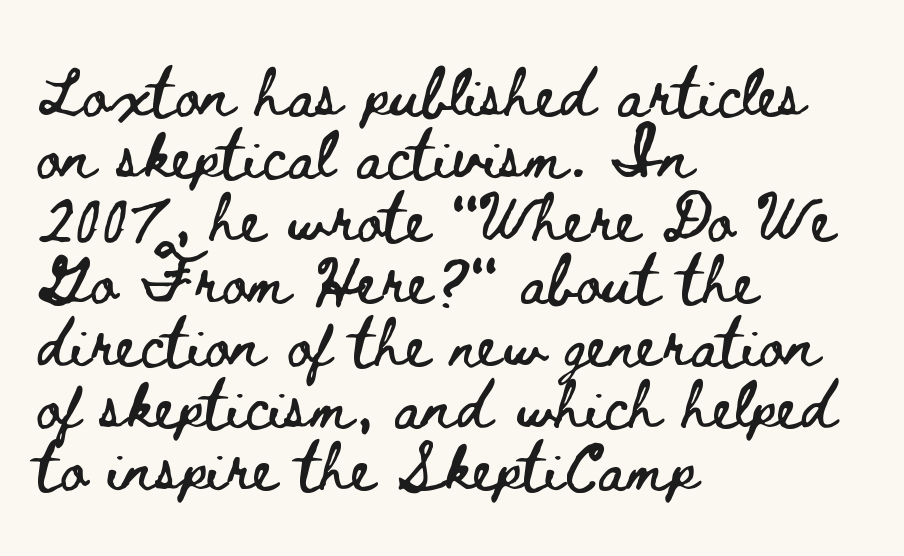
These lines are set flush left with a ragged right edge. Compared with typical body copy, the letter spacing here is the same. A typesetter would call this leading conventional body-copy spacing. Is this a fixed-width face? No — the glyphs have proportional, varying widths.
